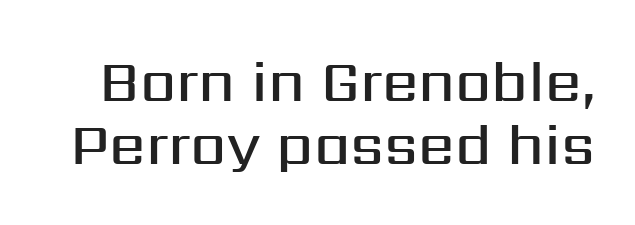
{"serif": "no", "italic": "no", "bold": "semi", "weight": "semibold", "width": "normal", "stroke_contrast": "medium", "x_height": "medium", "monospaced": "no", "underline": "no", "line_spacing": "tight", "line_spacing_ratio": 1.08, "letter_spacing": "normal", "letter_spacing_em": 0.0, "glyph_px": 58}
